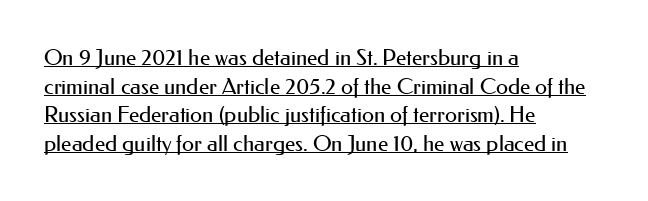
{"italic": "no", "bold": "no", "underline": "yes", "align": "left", "line_spacing": "normal", "line_spacing_ratio": 1.3, "letter_spacing": "normal", "letter_spacing_em": 0.0, "glyph_px": 22}
